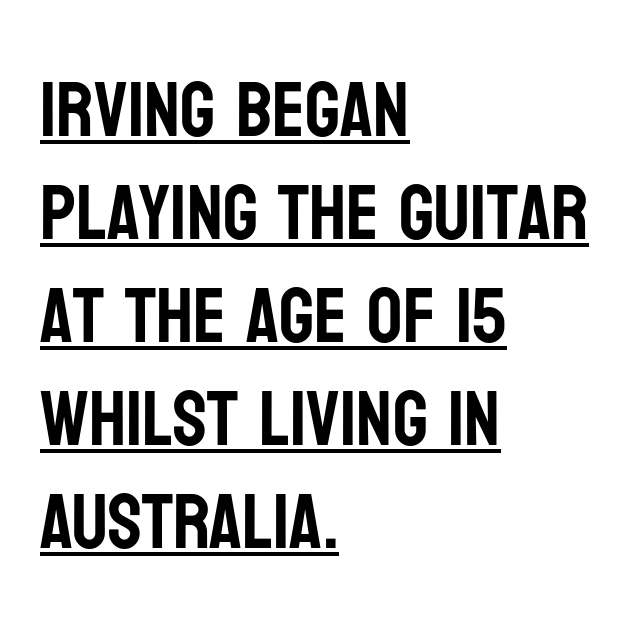
The image shows 78 px condensed sans-serif type, upright; set left-aligned, normal line spacing (1.32x), normal letter spacing, underlined; low stroke contrast and a large x-height.
